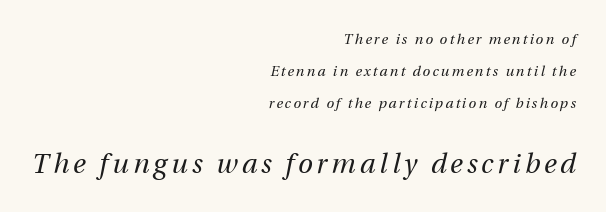
Q: Is the text bold? A: No.
Q: Is the text italic (slanted)? A: Yes, it leans right by about 12 degrees.
Q: Is the text underlined? A: No.
Q: How is the paragraph aligned? A: Right-aligned.
Q: Is the spacing between lines tight, normal or loose? A: Loose.
Q: Which block of text is set in a larger size, the first (top) or the second (bottom)? A: The second (bottom) one.
